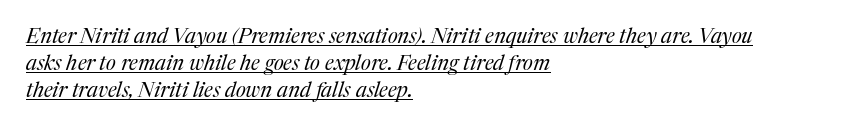
Q: Is the text bold? A: No.
Q: Is the text italic (slanted)? A: Yes, it leans right by about 17 degrees.
Q: Is the text underlined? A: Yes.
Q: How is the paragraph aligned? A: Left-aligned.
Q: Is the spacing between letters normal or unusually wide? A: Normal.
Q: Is the spacing between lines tight, normal or loose? A: Normal.
